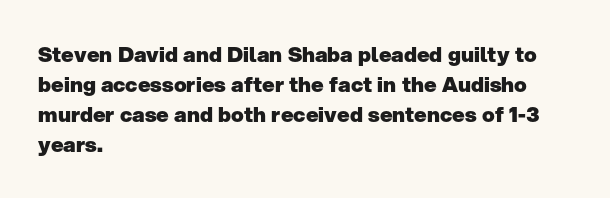
The font's upright variant was chosen for this text. These lines keep a tight, regular rhythm from letter to letter. Notice how thick the strokes are: this is what a full bold looks like. These lines sit exactly where default settings would place them.
